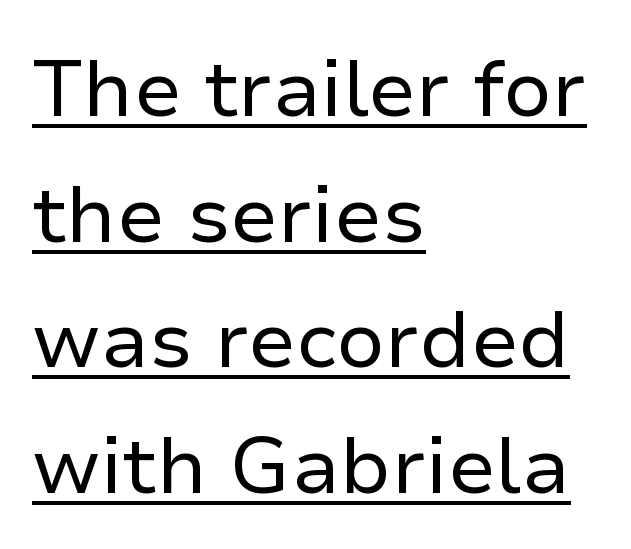
In CSS terms this would be text-align: left. Weight class: somewhere from thin through regular. Summary of vertical rhythm: regular, with standard interline spacing. The typography opts for an upright posture over an oblique one. Students, note that the glyphs here touch the page at normal intervals. Has an underline been added? It has.
